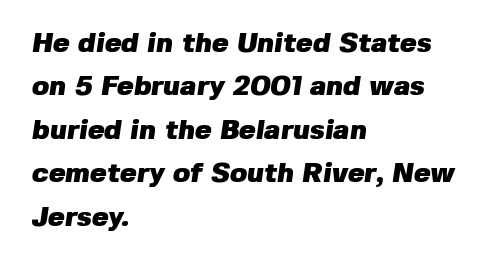
The image shows 28 px heavy sans-serif type; set left-aligned, normal line spacing (1.55x), normal letter spacing, not underlined; low stroke contrast and a medium x-height.
